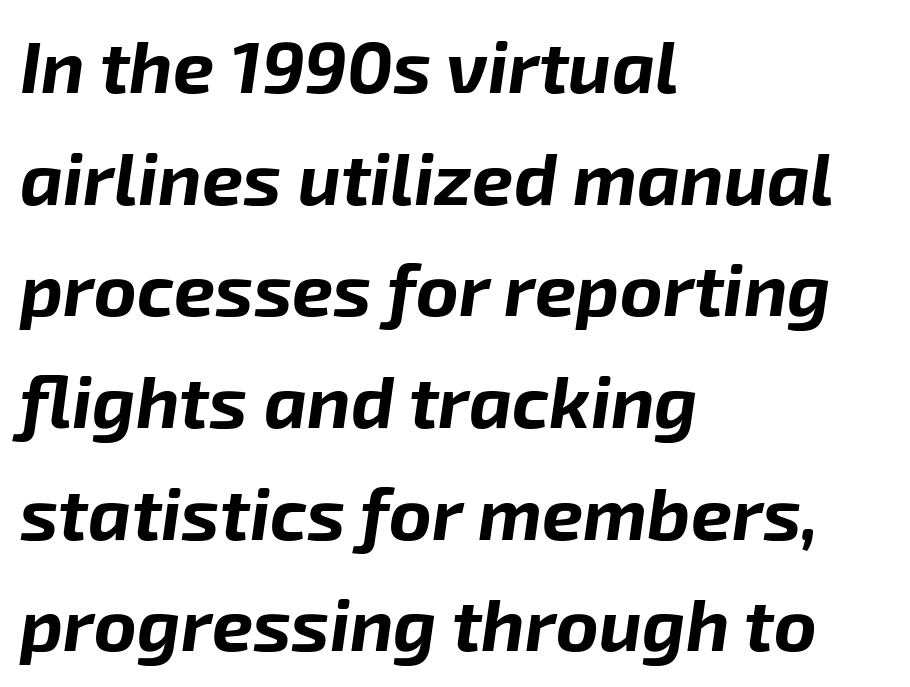
The glyphs look as if they've been sheared to an angle. These lines sit exactly where default settings would place them. These lines carry a lot of weight — the face is fully bold. Note the varied advance widths — an 'i' is clearly narrower than an 'm'. This sample is left-justified, so line endings fall wherever the words run out. Quick note: underline off.
